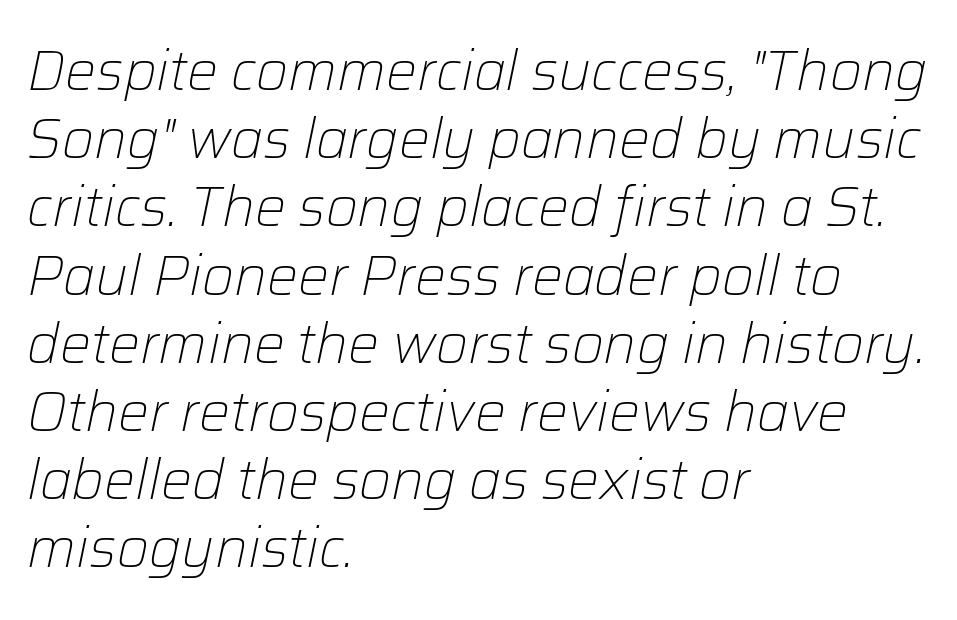
{"italic": "yes", "lean": "right", "slant_degrees": 12, "bold": "no", "weight": "light", "width": "normal", "stroke_contrast": "low", "x_height": "medium", "monospaced": "no", "underline": "no", "align": "left", "line_spacing_ratio": 1.24, "letter_spacing": "normal", "letter_spacing_em": 0.0, "glyph_px": 55}
